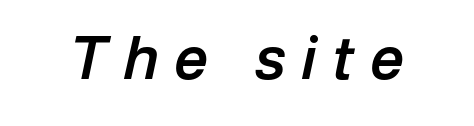
{"italic": "yes", "lean": "right", "slant_degrees": 12, "bold": "semi", "weight": "semibold", "width": "normal", "stroke_contrast": "low", "x_height": "medium", "monospaced": "no", "underline": "no", "letter_spacing": "wide", "letter_spacing_em": 0.28, "glyph_px": 59}
